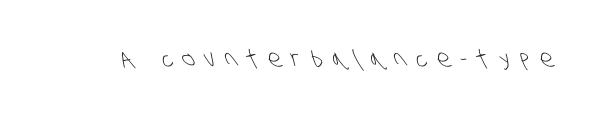
{"bold": "no", "underline": "no", "letter_spacing": "wide", "letter_spacing_em": 0.42, "glyph_px": 24}
